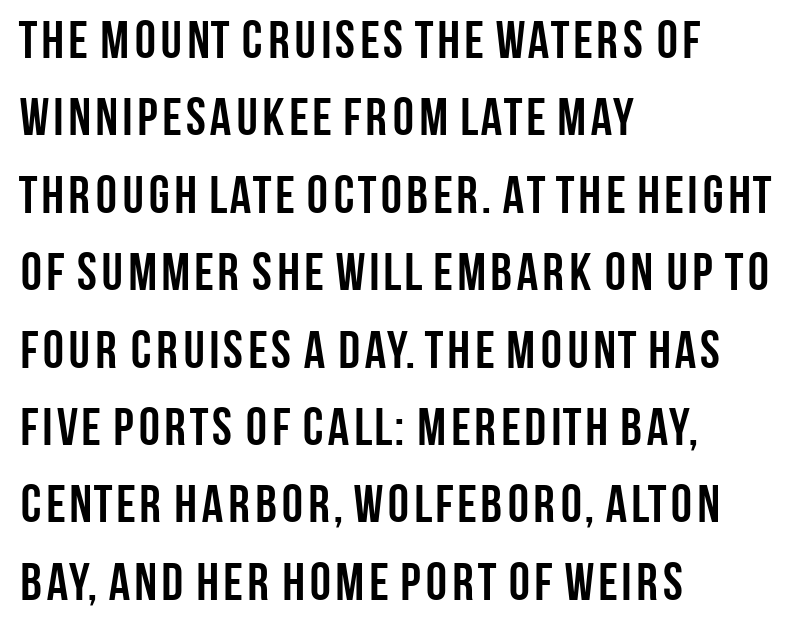
Q: Is the text bold? A: Yes.
Q: Is the text italic (slanted)? A: No, it is upright.
Q: Is the typeface a serif or a sans-serif typeface? A: Sans-serif.
Q: Is the text underlined? A: No.
Q: How is the paragraph aligned? A: Left-aligned.
Q: Is the spacing between letters normal or unusually wide? A: Normal.
Q: Is the spacing between lines tight, normal or loose? A: Normal.
Q: Width (condensed, normal, or wide)? A: Condensed.
Q: Stroke contrast? A: Low.
Q: x-height? A: Large.
Q: Monospaced? A: No.
